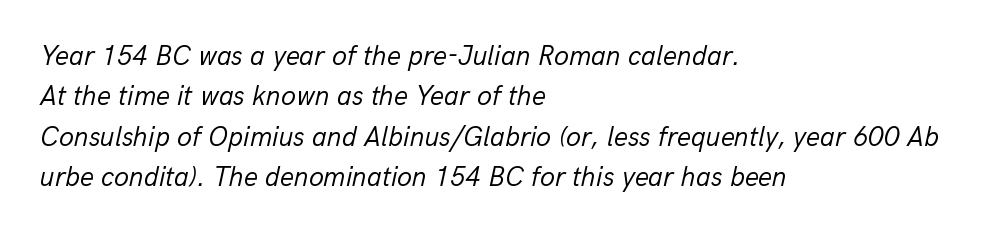
Unbolded letterforms with no extra heft. Rule under the text: the space is simply empty. Characters are canted at an angle relative to the baseline's perpendicular. Look at the tracking — it's just the regular setting, nothing added. The paragraph shown leans on its left margin.
